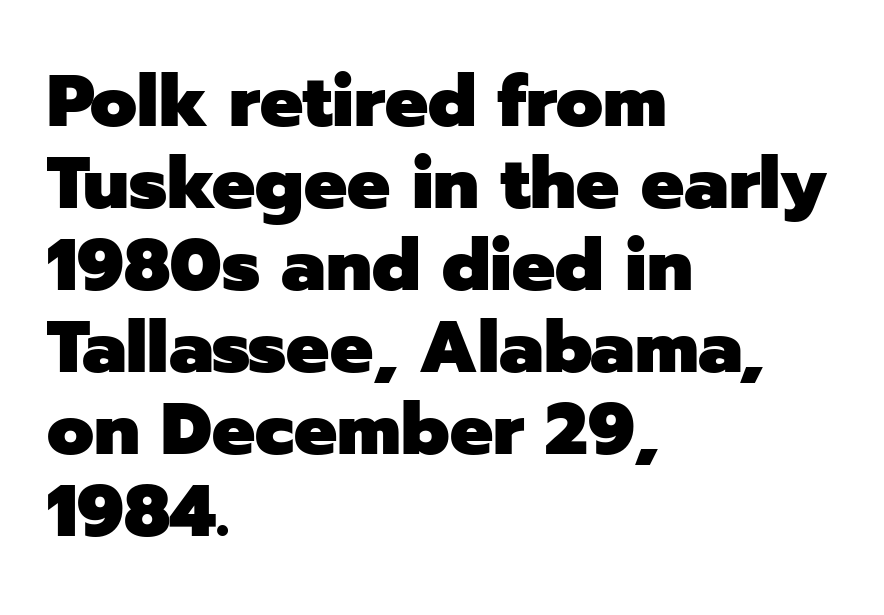
{"serif": "no", "italic": "no", "bold": "yes", "weight": "heavy", "width": "normal", "stroke_contrast": "low", "x_height": "medium", "monospaced": "no", "underline": "no", "align": "left", "line_spacing": "tight", "line_spacing_ratio": 1.14, "letter_spacing": "normal", "letter_spacing_em": 0.0, "glyph_px": 72}
